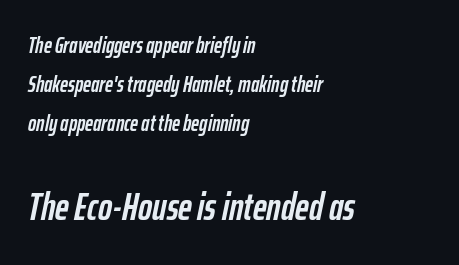
Q: Is the text bold? A: Yes.
Q: Is the text italic (slanted)? A: Yes, it leans right by about 12 degrees.
Q: Is the text underlined? A: No.
Q: How is the paragraph aligned? A: Left-aligned.
Q: Is the spacing between letters normal or unusually wide? A: Normal.
Q: Which block of text is set in a larger size, the first (top) or the second (bottom)? A: The second (bottom) one.
Q: Width (condensed, normal, or wide)? A: Condensed.
Q: Stroke contrast? A: Low.
Q: x-height? A: Medium.
Q: Monospaced? A: No.
